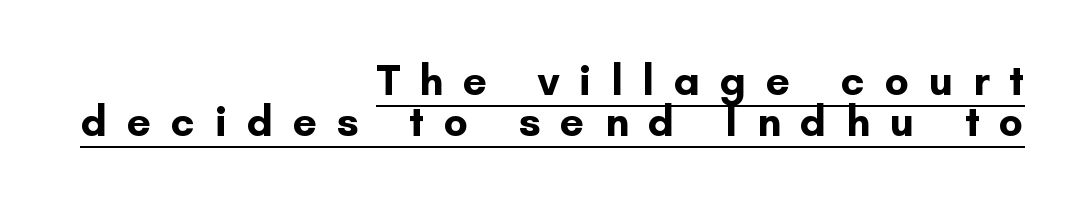
Is this a fixed-width face? No — the glyphs have proportional, varying widths. Style check: upright. Layout note: lines flush right. Interline gaps are noticeably narrow in this sample.
